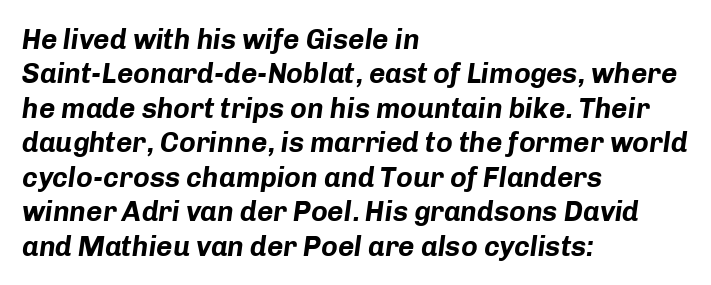
{"italic": "yes", "lean": "right", "slant_degrees": 8, "bold": "yes", "weight": "bold", "width": "normal", "stroke_contrast": "low", "x_height": "medium", "monospaced": "no", "underline": "no", "align": "left", "line_spacing_ratio": 1.23, "letter_spacing": "normal", "letter_spacing_em": 0.0, "glyph_px": 28}
